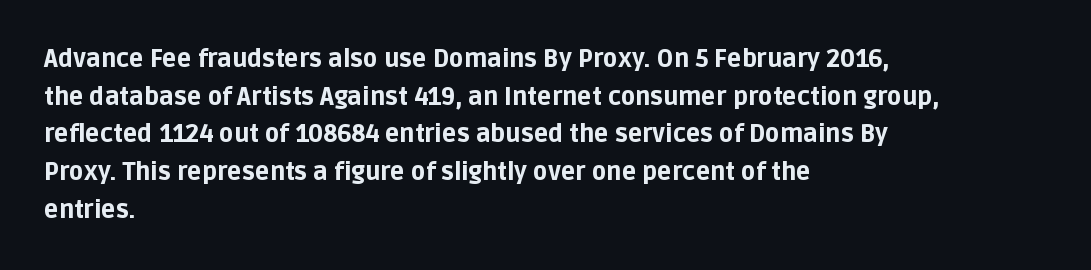
{"italic": "no", "bold": "yes", "underline": "no", "align": "left", "line_spacing": "normal", "line_spacing_ratio": 1.57, "letter_spacing": "normal", "letter_spacing_em": 0.0, "glyph_px": 24}
